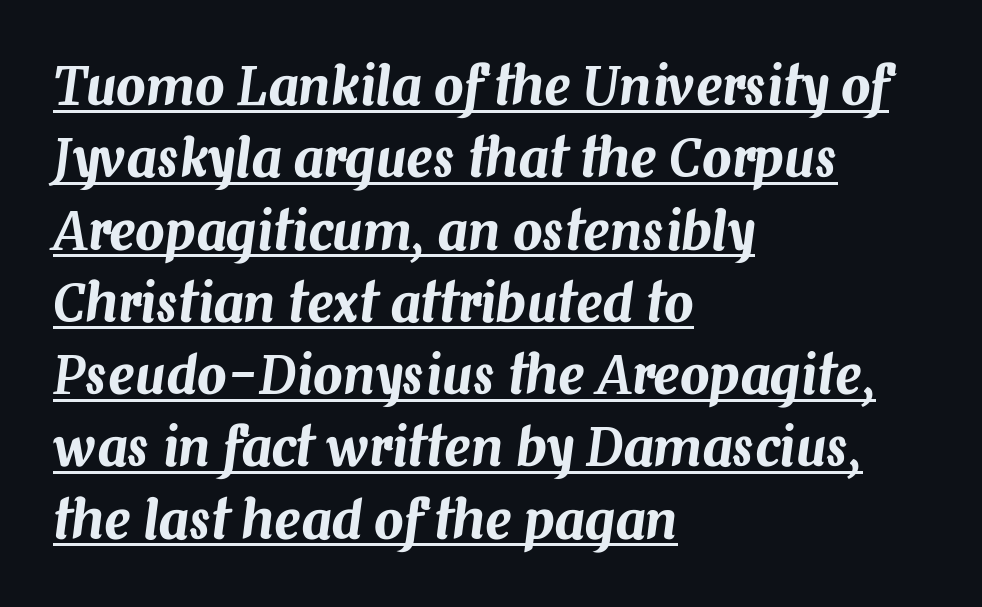
Q: Is the text italic (slanted)? A: Yes, it leans right by about 7 degrees.
Q: Is the text underlined? A: Yes.
Q: How is the paragraph aligned? A: Left-aligned.
Q: Is the spacing between letters normal or unusually wide? A: Normal.
Q: Is the spacing between lines tight, normal or loose? A: Normal.
Q: Width (condensed, normal, or wide)? A: Normal.
Q: Stroke contrast? A: Medium.
Q: x-height? A: Medium.
Q: Monospaced? A: No.
